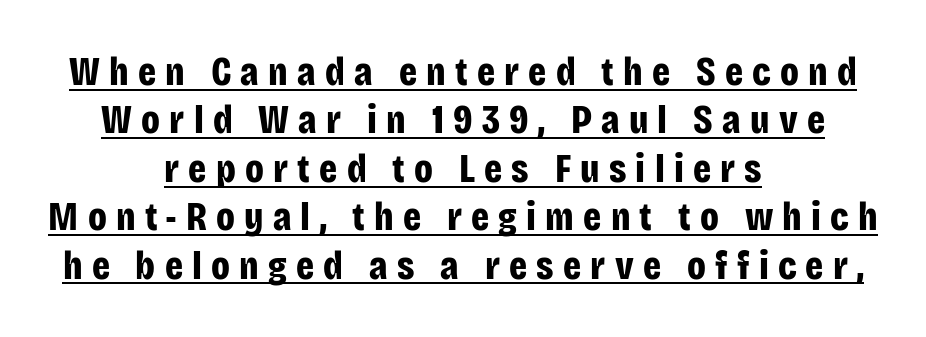
Weight: bold. A typesetter would call this proportional, since set widths differ per character. The axis of the letterforms is exactly vertical. Notice how a bar underscores the lettering throughout. Line starts and ends both wander, symmetrically. The letters carry no serifs — their stems end cleanly without finishing strokes.
